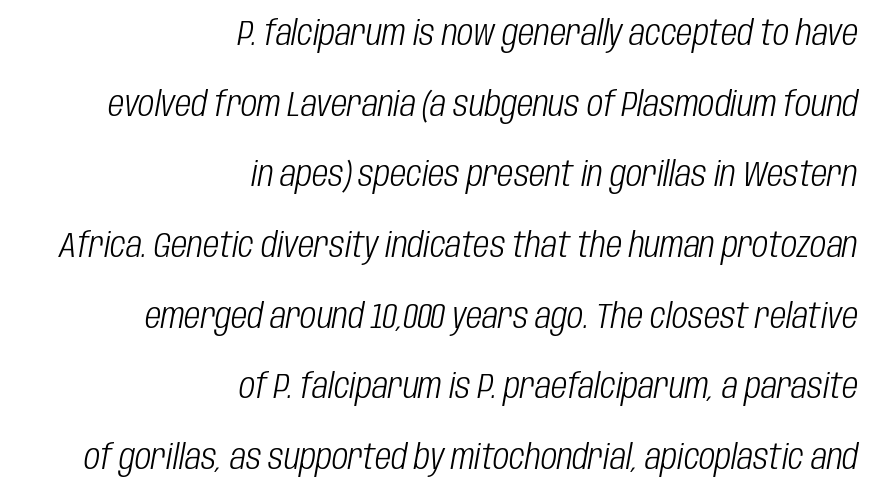
Is this a fixed-width face? No — the glyphs have proportional, varying widths. You could fit nearly another row in the gap between these rows. Letters have the restrained weight of plain body copy at most. Each line ends at the same right margin while the left side varies. Notice how the stems are inclined rather than vertical — that's the hallmark of italics. Lines of text with bare space underneath.
